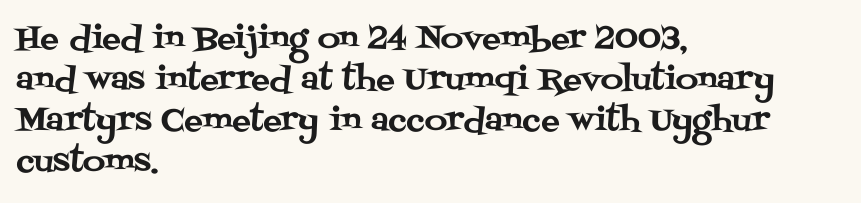
{"serif": "yes", "italic": "no", "width": "normal", "stroke_contrast": "medium", "x_height": "large", "monospaced": "no", "underline": "no", "align": "left", "line_spacing": "normal", "line_spacing_ratio": 1.32, "letter_spacing": "normal", "letter_spacing_em": 0.0, "glyph_px": 31}
